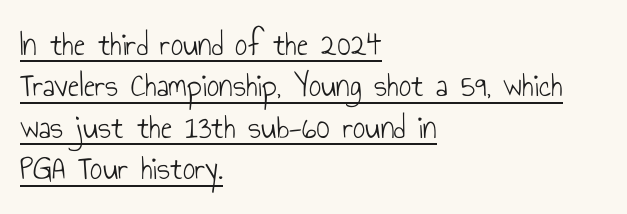
Line starts are locked; line ends wander. Here the glyphs are tracked normally, forming tight word shapes. When letters stand straight like this, we call the style roman or upright. The passage shown is underscored from start to finish. Counters stay open thanks to moderate or lighter strokes. Looks like regular typesetting: each glyph gets only the width it needs.
